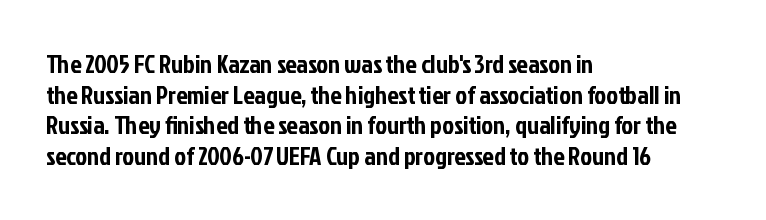
Which margin do the lines hug? The left one — the right edge is uneven. Bare-footed words on every line. Here the glyphs are tracked normally, forming tight word shapes. Does the lettering tilt? It doesn't — this is upright.
